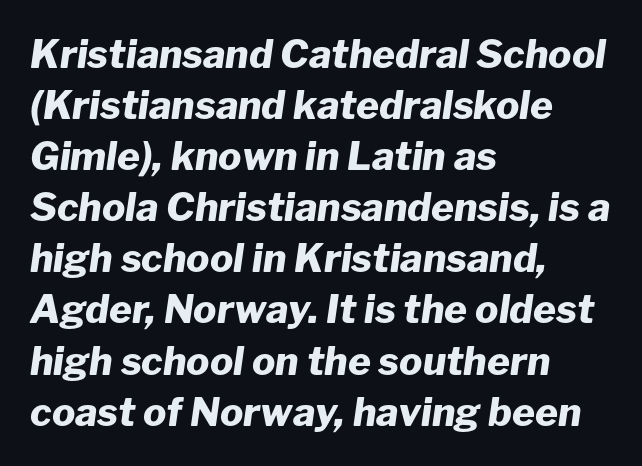
The image shows 39 px heavy type, italic (leaning right); set left-aligned, normal line spacing (1.31x), normal letter spacing, not underlined; low stroke contrast and a medium x-height.
